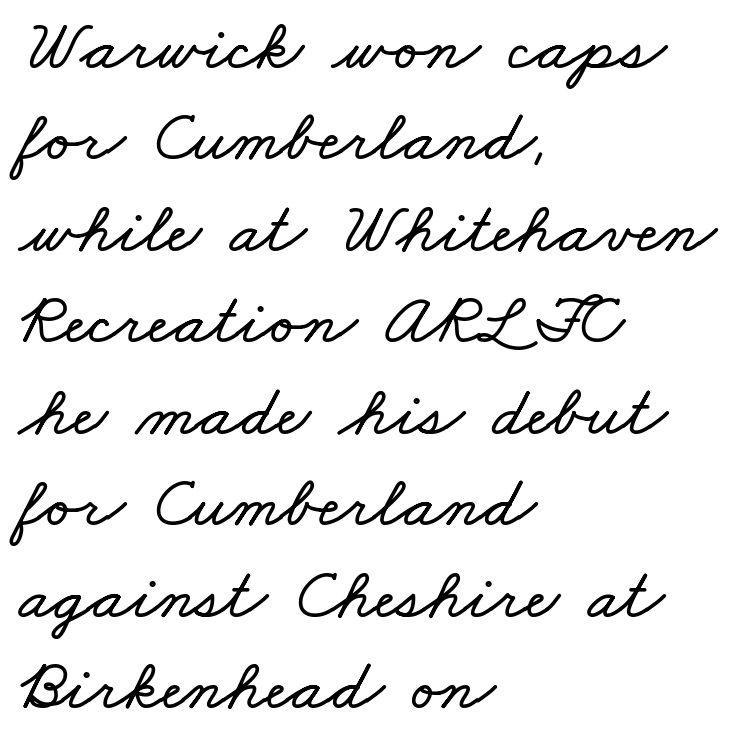
{"width": "wide", "stroke_contrast": "low", "x_height": "small", "monospaced": "no", "underline": "no", "align": "left", "line_spacing": "normal", "line_spacing_ratio": 1.27, "letter_spacing": "normal", "letter_spacing_em": 0.0, "glyph_px": 72}
